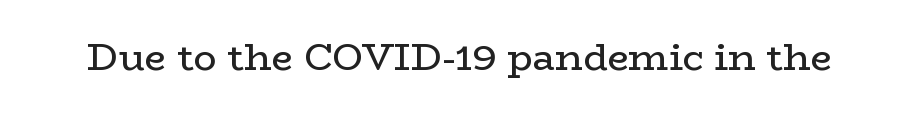
Letters have the restrained weight of plain body copy at most. Each letter keeps its own natural width here, so spacing adapts to shape. Old-style or modern, the face here clearly has serifs. Vertical strokes here are truly vertical. Each row of text sits above clean, open space.
